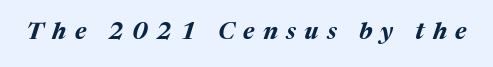
You'd pick this weight for a headline — it's a proper bold. The zone under the glyphs is completely vacant. Does the lettering tilt? It does — this is italic. The passage shown has open, widely tracked lettering throughout.
